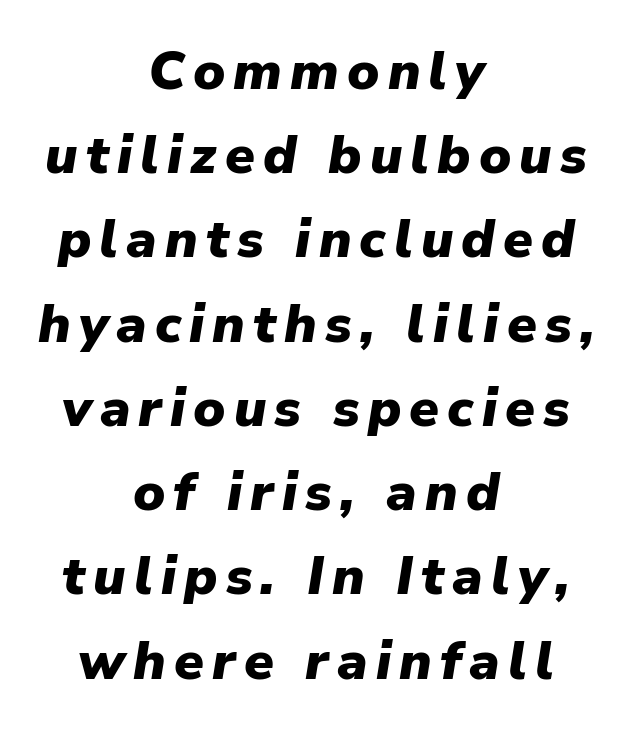
Q: Is the text bold? A: Yes.
Q: Is the text italic (slanted)? A: Yes, it leans right by about 9 degrees.
Q: Is the text underlined? A: No.
Q: How is the paragraph aligned? A: Centered.
Q: Is the spacing between lines tight, normal or loose? A: Normal.
Q: Width (condensed, normal, or wide)? A: Normal.
Q: Stroke contrast? A: Low.
Q: x-height? A: Medium.
Q: Monospaced? A: No.
